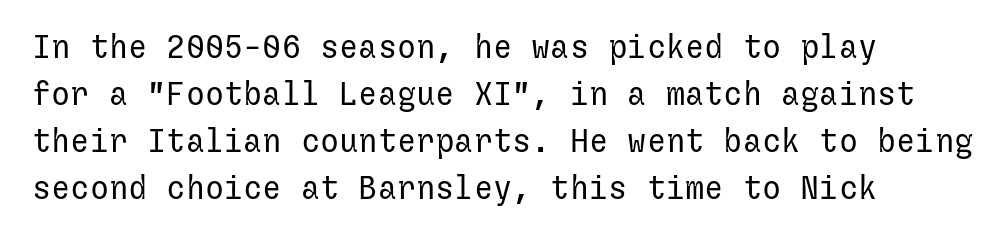
Reading down the column, the eye jumps a familiar distance to each next line. Does the type have serifs? No, each stem ends abruptly. Any mark beneath the type? The region is blank. This is not heavy type; no bold has been used.
